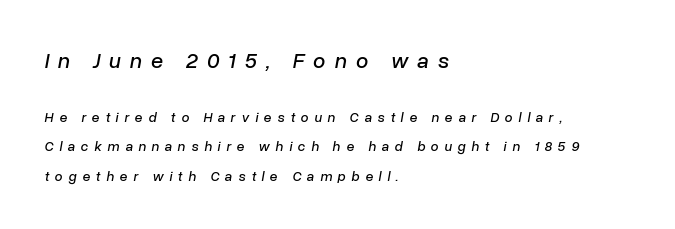
{"italic": "yes", "lean": "right", "slant_degrees": 10, "underline": "no", "align": "left", "line_spacing": "loose", "line_spacing_ratio": 2.08, "letter_spacing": "wide", "letter_spacing_em": 0.41, "larger_block": "first", "size_ratio": 1.57, "glyph_px": 22}
